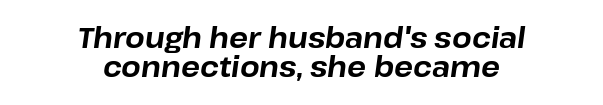
Horizontally, the lines are justified to the midpoint only. A clean baseline with only descenders dipping below it. The passage shown is typed in a proportional face where columns would drift. Compared with typical paragraphs, the rows here are closer together. In terms of weight, the rendering is a true, heavy bold. The glyphs look as if they've been sheared to an angle.
